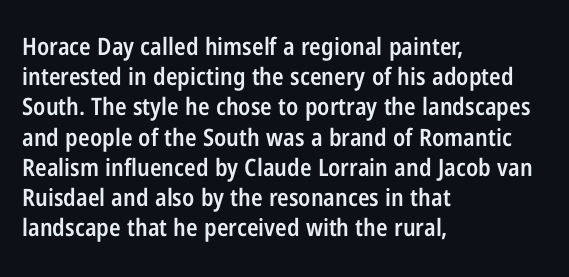
These lines are set flush left with a ragged right edge. Reading down the column, the eye jumps a familiar distance to each next line. The face used here is a semibold: visibly heavier than regular, lighter than bold. The specimen omits any rule beneath the text block's lines. Spacing between characters is what you'd get straight out of the box.
